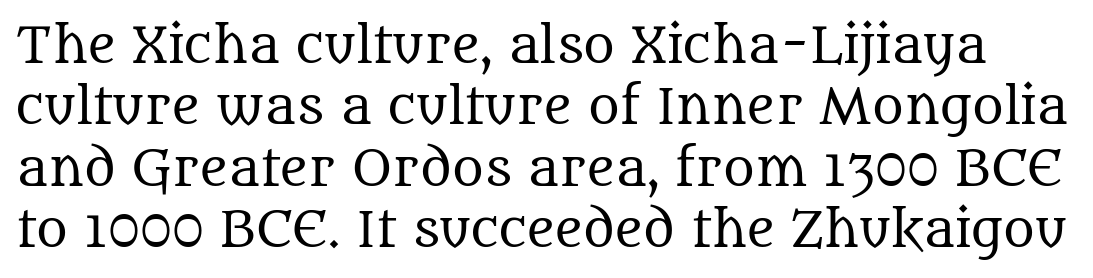
Q: Is the text bold? A: No.
Q: Is the text italic (slanted)? A: No, it is upright.
Q: Is the typeface a serif or a sans-serif typeface? A: Serif.
Q: Is the text underlined? A: No.
Q: Is the spacing between letters normal or unusually wide? A: Normal.
Q: Is the spacing between lines tight, normal or loose? A: Normal.
Q: Width (condensed, normal, or wide)? A: Normal.
Q: Stroke contrast? A: Medium.
Q: x-height? A: Large.
Q: Monospaced? A: No.
